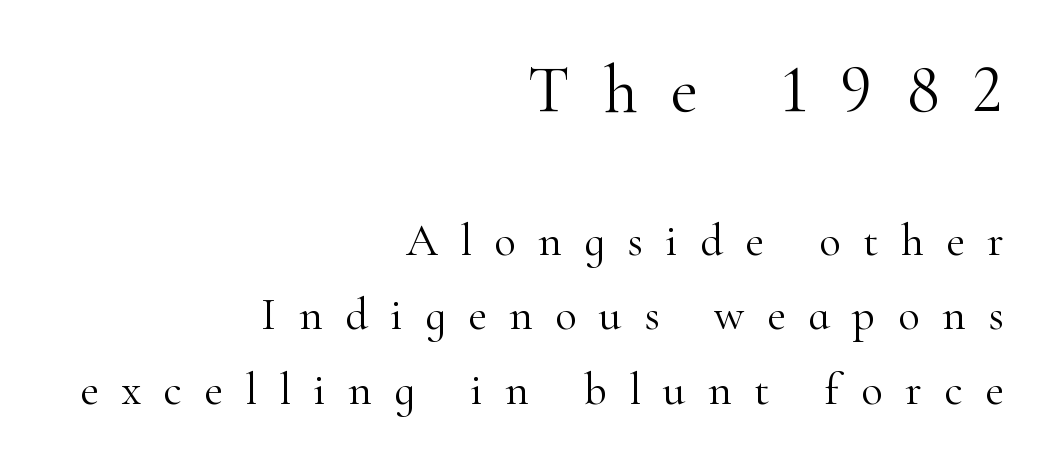
The image shows 67 px light serif type, upright; set right-aligned, normal line spacing (1.65x), unusually wide letter spacing (+0.5 em), not underlined; the first (top) block is 1.49x larger; high stroke contrast and a small x-height.
